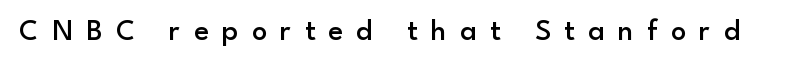
The image shows 30 px semibold sans-serif type, upright; set unusually wide letter spacing (+0.45 em), not underlined; low stroke contrast and a small x-height.
